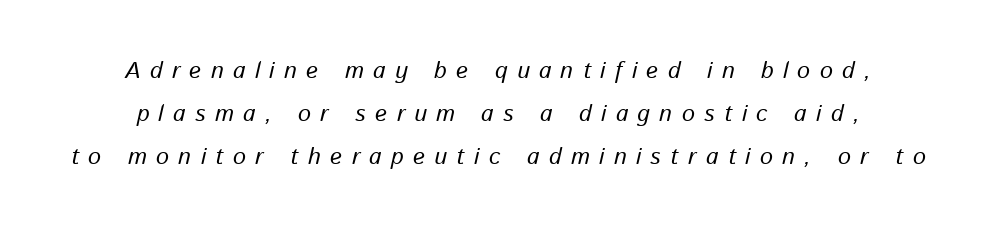
The image shows 23 px text type, italic (leaning right); set centered, line spacing 1.86x, unusually wide letter spacing (+0.41 em), not underlined.
